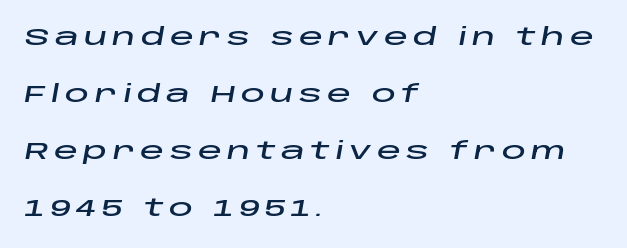
Line starts are locked; line ends wander. Nobody drew a line under any word here. These lines have a slow, spaced-out rhythm from letter to letter. A typesetter would call this leading open, well beyond the default.
